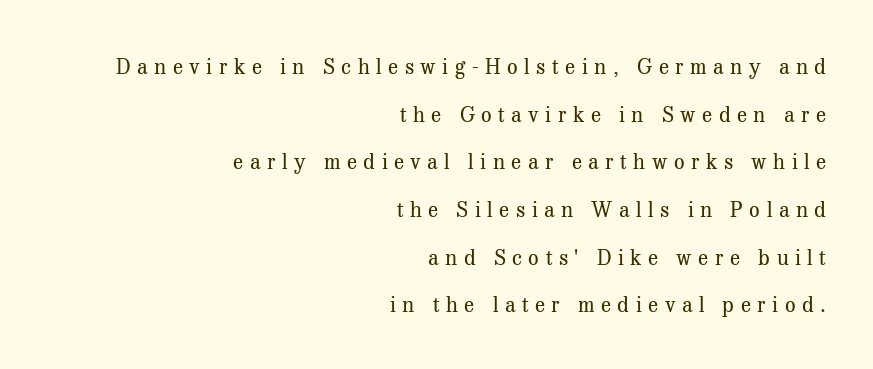
The image shows 21 px text type, upright; set right-aligned, loose line spacing (2.27x), unusually wide letter spacing (+0.31 em), not underlined.
